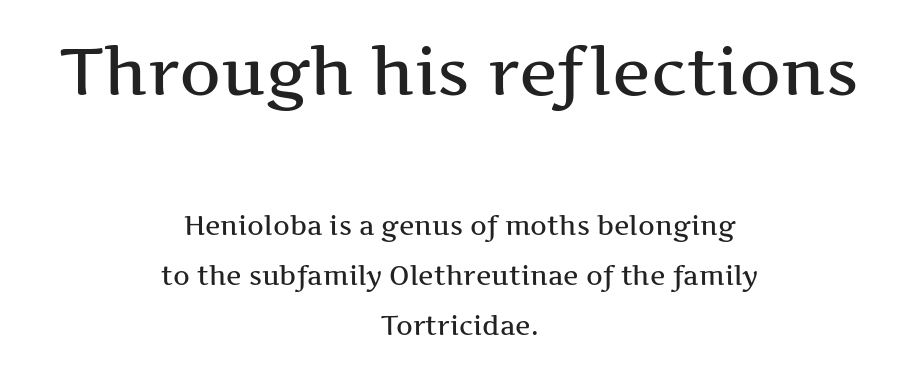
The image shows 65 px wide serif type, upright; set centered, loose line spacing (1.92x), normal letter spacing, not underlined; the first (top) block is 2.5x larger; medium stroke contrast and a medium x-height.
